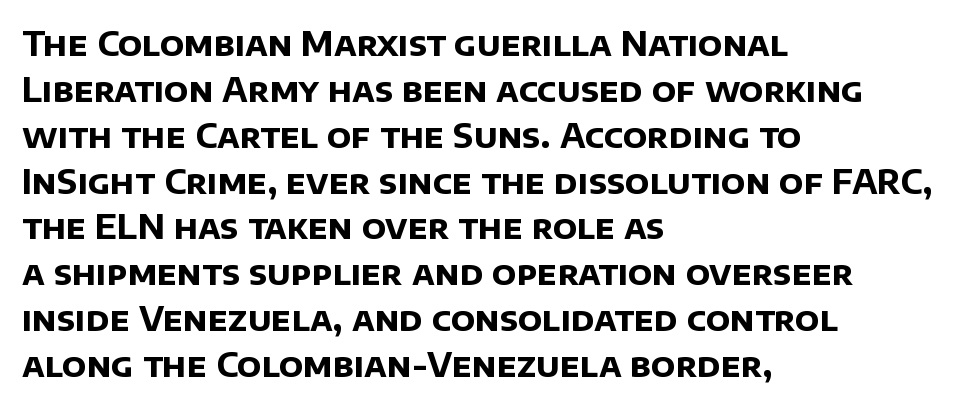
Whoever set this chose a conventional vertical rhythm. Reading down the block, your eye returns to a fixed left position each line. The space directly below the letters is spotless. These lines are rendered in a variable-pitch font. How are the letters spaced? Ordinarily, with no added tracking.
